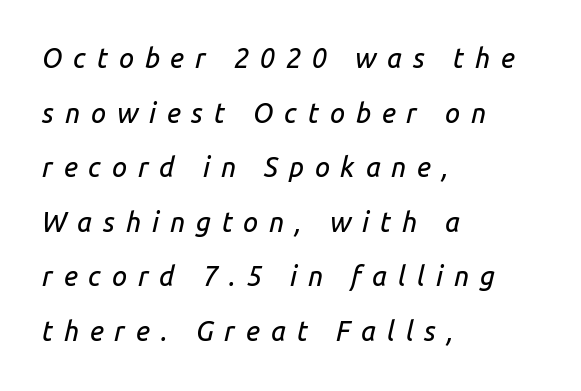
The passage is arranged the way most books set body copy — flush left. The passage shown stacks its lines with a broad gap. The foot of each line stays bare and open. If you drew a line through each stem, it would be angled. Inter-character spacing is expanded well beyond the font's built-in metrics.
